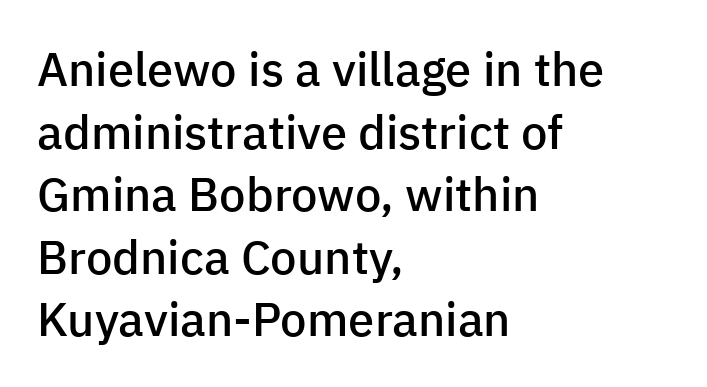
The image shows 47 px semibold sans-serif type, upright; set left-aligned, normal line spacing (1.33x), normal letter spacing, not underlined; low stroke contrast and a medium x-height.
